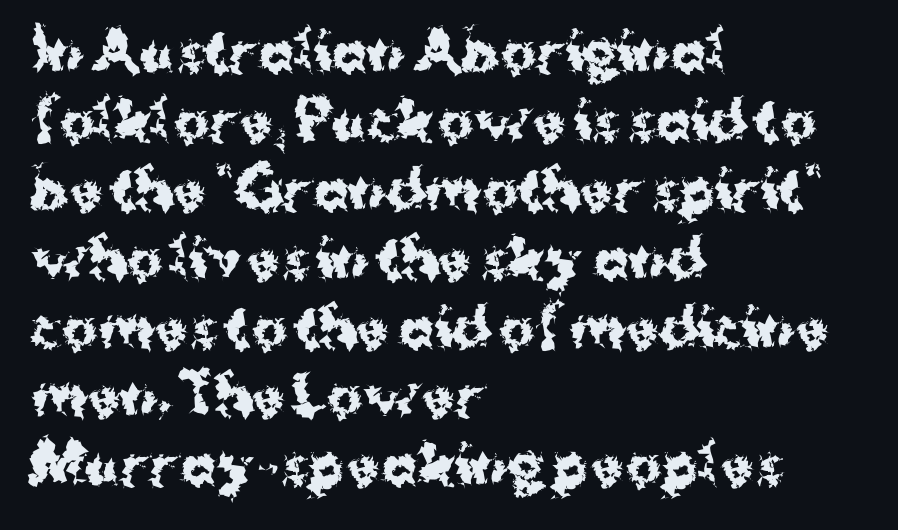
The gap between lines stays unmarked. Words appear dense and cohesive because spacing is normal. The rendering uses a moderate line-height, typical for paragraphs. A roman cut, with each character standing at attention. Caption: bold face, heavy strokes.
